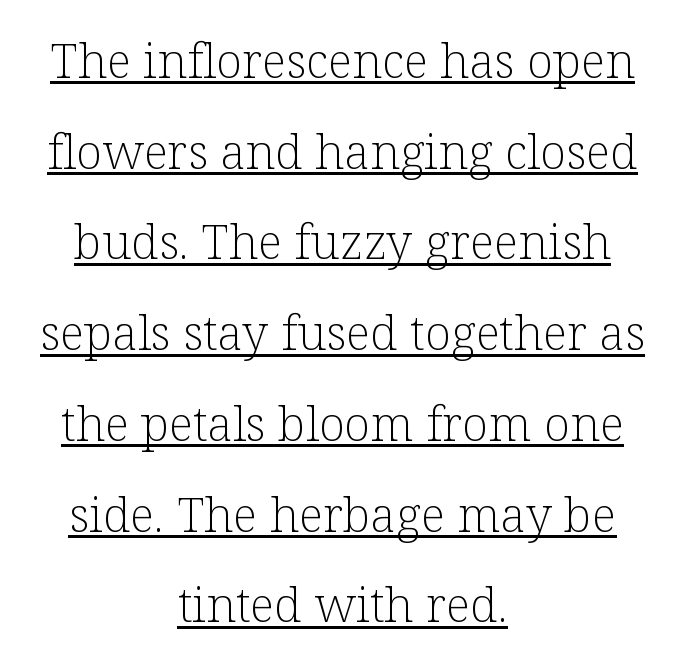
The image shows 48 px light serif type, upright; set centered, line spacing 1.89x, normal letter spacing, underlined; low stroke contrast and a medium x-height.
